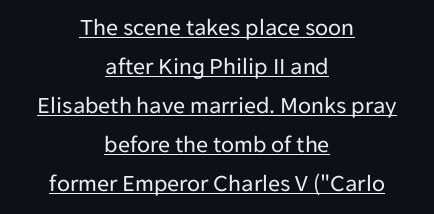
Q: Is the text bold? A: No.
Q: Is the text italic (slanted)? A: No, it is upright.
Q: Is the text underlined? A: Yes.
Q: How is the paragraph aligned? A: Centered.
Q: Is the spacing between letters normal or unusually wide? A: Normal.
Q: Is the spacing between lines tight, normal or loose? A: Normal.
